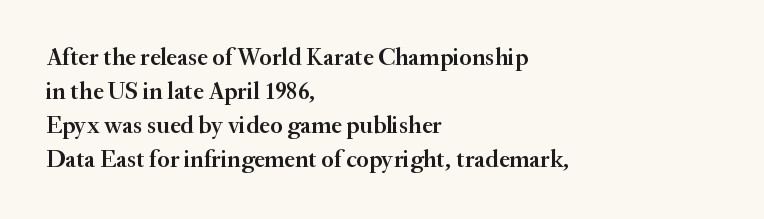
Does the weight exceed regular? Yes, but only to semibold. The glyphs are unaccompanied by any horizontal stroke below them. Line starts are locked; line ends wander. Leading: standard.
